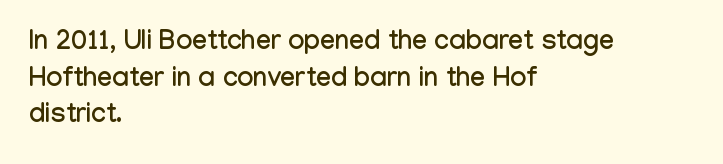
Alignment: flush left. The lettering stays uniformly vertical, giving the passage a roman look. The block of text has a typical density, with ordinary space between rows. Beneath every word, the page is bare. Compared with typical body copy, the letter spacing here is the same.
